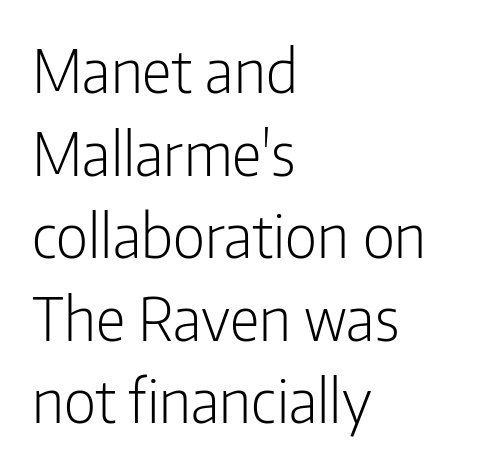
The image shows 59 px light, condensed sans-serif type, upright; set left-aligned, normal line spacing (1.4x), normal letter spacing, not underlined; low stroke contrast and a medium x-height.
